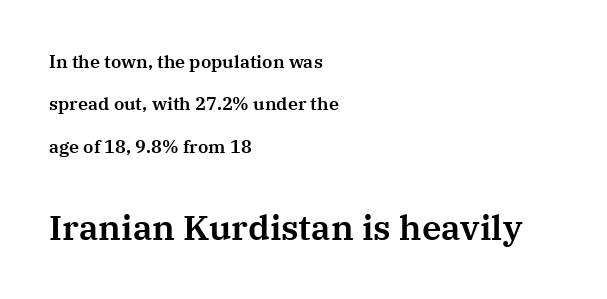
The image shows 35 px serif type, upright; set left-aligned, loose line spacing (2.35x), normal letter spacing, not underlined; the second (bottom) block is 1.94x larger; medium stroke contrast and a medium x-height.
